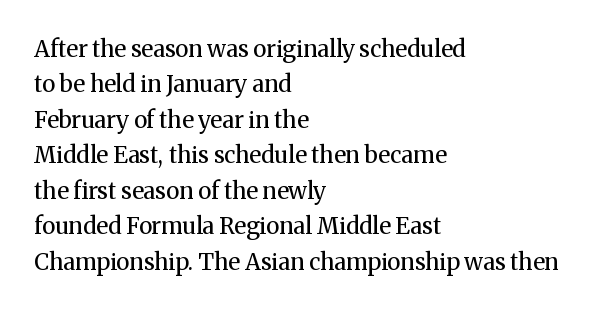
Q: Is the text bold? A: No.
Q: Is the text italic (slanted)? A: No, it is upright.
Q: Is the text underlined? A: No.
Q: How is the paragraph aligned? A: Left-aligned.
Q: Is the spacing between letters normal or unusually wide? A: Normal.
Q: Is the spacing between lines tight, normal or loose? A: Normal.
